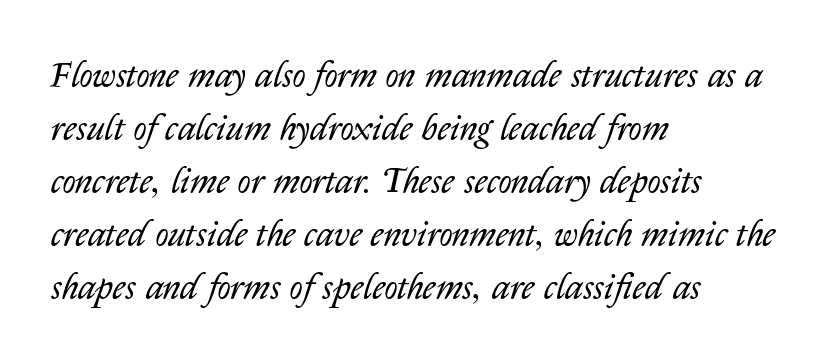
Q: Is the text bold? A: No.
Q: Is the text italic (slanted)? A: Yes, it leans right by about 14 degrees.
Q: Is the text underlined? A: No.
Q: How is the paragraph aligned? A: Left-aligned.
Q: Is the spacing between letters normal or unusually wide? A: Normal.
Q: Is the spacing between lines tight, normal or loose? A: Normal.
Q: Width (condensed, normal, or wide)? A: Normal.
Q: Stroke contrast? A: Low.
Q: x-height? A: Medium.
Q: Monospaced? A: No.
